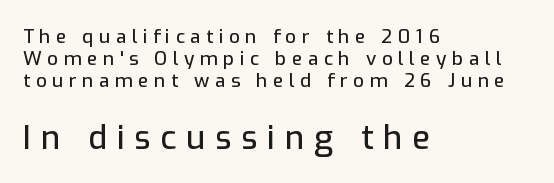
The image shows 33 px sans-serif type, upright; set left-aligned, tight line spacing (1.15x), unusually wide letter spacing (+0.29 em), not underlined; the second (bottom) block is 1.74x larger; low stroke contrast and a medium x-height.
